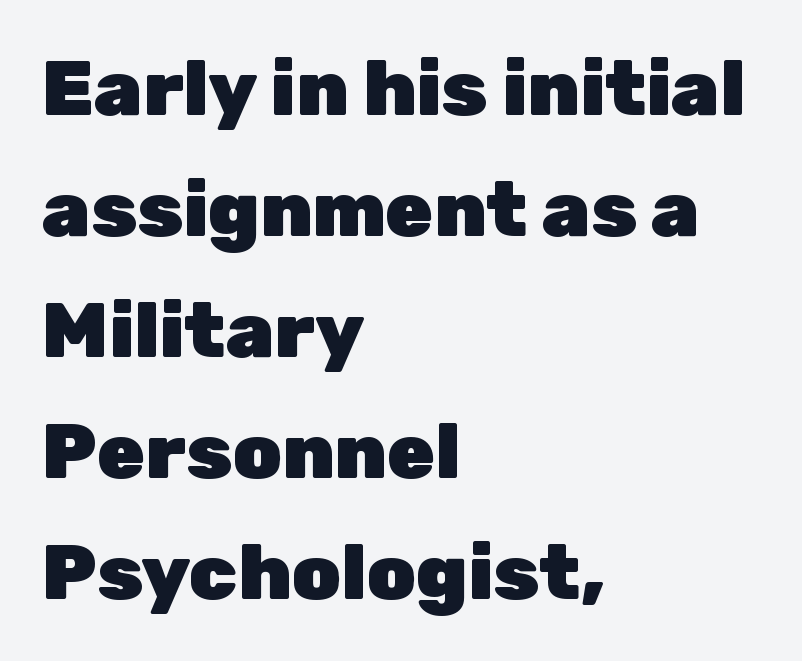
Q: Is the text bold? A: Yes.
Q: Is the text italic (slanted)? A: No, it is upright.
Q: Is the typeface a serif or a sans-serif typeface? A: Sans-serif.
Q: Is the text underlined? A: No.
Q: How is the paragraph aligned? A: Left-aligned.
Q: Is the spacing between letters normal or unusually wide? A: Normal.
Q: Is the spacing between lines tight, normal or loose? A: Normal.
Q: Width (condensed, normal, or wide)? A: Normal.
Q: Stroke contrast? A: Low.
Q: x-height? A: Medium.
Q: Monospaced? A: No.
